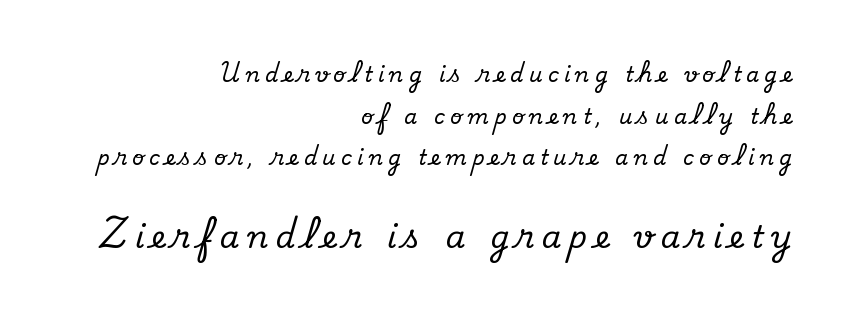
How are the letters spaced? Widely, with obvious added tracking. The passage shown is not underscored anywhere. A typesetter would label this face a serif. The rendering anchors every line to the right-hand side. The face used here is proportionally spaced, like ordinary book or web type.
